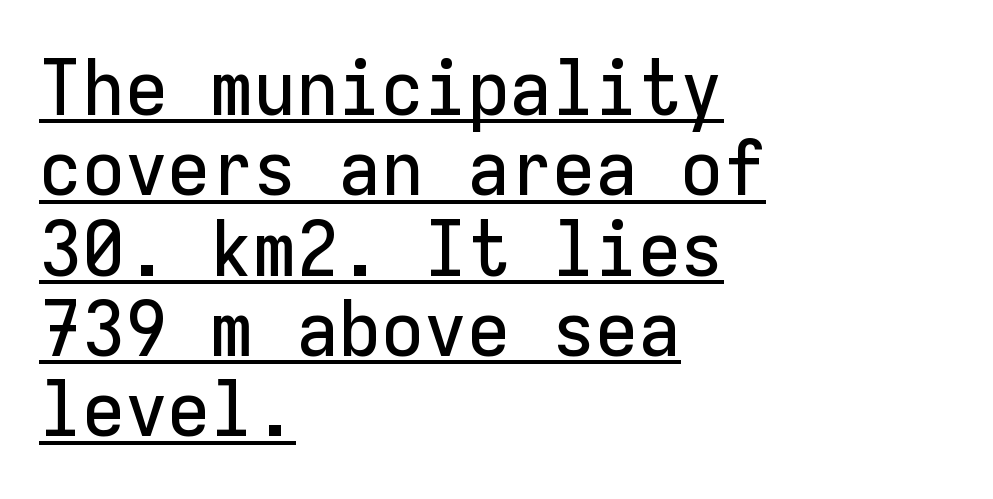
Q: Is the text italic (slanted)? A: No, it is upright.
Q: Is the typeface a serif or a sans-serif typeface? A: Sans-serif.
Q: Is the text underlined? A: Yes.
Q: How is the paragraph aligned? A: Left-aligned.
Q: Is the spacing between letters normal or unusually wide? A: Normal.
Q: Is the spacing between lines tight, normal or loose? A: Tight.
Q: Width (condensed, normal, or wide)? A: Normal.
Q: Stroke contrast? A: Low.
Q: x-height? A: Medium.
Q: Monospaced? A: Yes.
